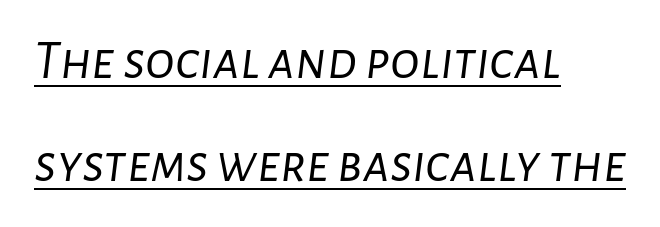
{"italic": "yes", "lean": "right", "slant_degrees": 7, "bold": "no", "weight": "light", "width": "normal", "stroke_contrast": "low", "x_height": "medium", "monospaced": "no", "underline": "yes", "align": "left", "line_spacing_ratio": 1.88, "letter_spacing": "normal", "letter_spacing_em": 0.0, "glyph_px": 55}
